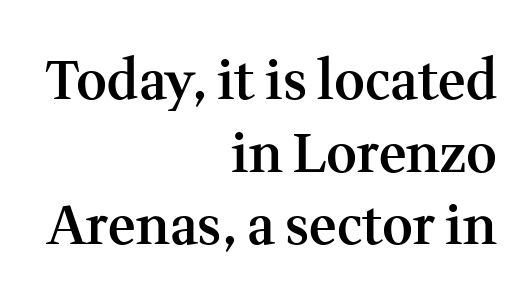
Q: Is the text bold? A: Semi-bold.
Q: Is the text italic (slanted)? A: No, it is upright.
Q: Is the typeface a serif or a sans-serif typeface? A: Serif.
Q: Is the text underlined? A: No.
Q: How is the paragraph aligned? A: Right-aligned.
Q: Is the spacing between letters normal or unusually wide? A: Normal.
Q: Is the spacing between lines tight, normal or loose? A: Normal.
Q: Width (condensed, normal, or wide)? A: Normal.
Q: Stroke contrast? A: Medium.
Q: x-height? A: Medium.
Q: Monospaced? A: No.
